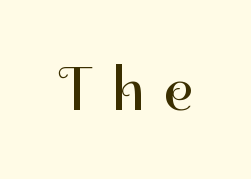
What stands out about the letter spacing? Its width — letters are far apart. Plain, unruled lines of type. Stroke mass is kept to a normal reading level or below. Letterform terminals end flat and unadorned throughout the passage. The rendering uses natural spacing where letterforms have individual widths.
